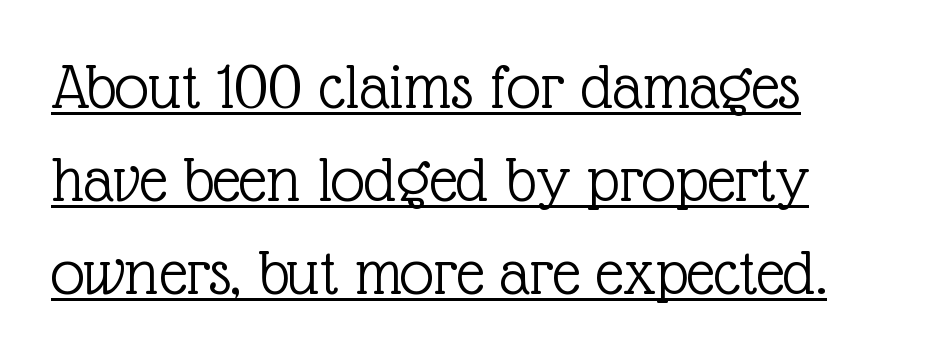
The image shows 68 px light serif type, upright; set normal line spacing (1.37x), normal letter spacing, underlined; a medium x-height.
